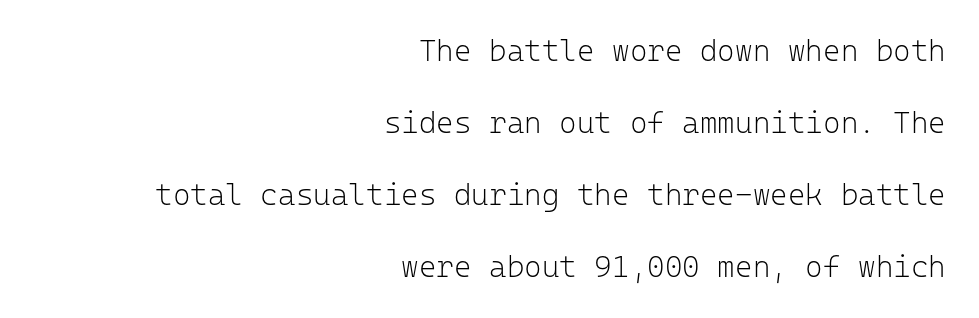
Q: Is the text bold? A: No.
Q: Is the text italic (slanted)? A: No, it is upright.
Q: Is the typeface a serif or a sans-serif typeface? A: Sans-serif.
Q: Is the text underlined? A: No.
Q: How is the paragraph aligned? A: Right-aligned.
Q: Is the spacing between letters normal or unusually wide? A: Normal.
Q: Is the spacing between lines tight, normal or loose? A: Loose.
Q: Width (condensed, normal, or wide)? A: Normal.
Q: Stroke contrast? A: Low.
Q: x-height? A: Medium.
Q: Monospaced? A: Yes.
